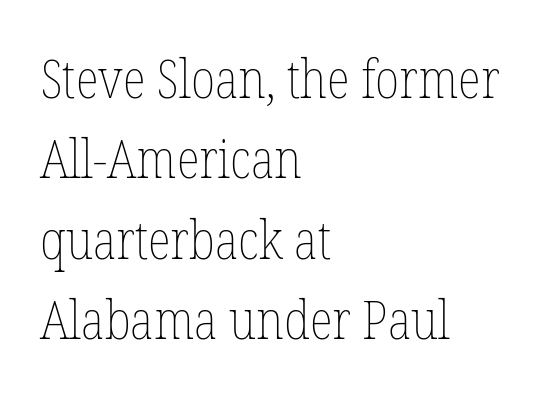
Q: Is the text bold? A: No.
Q: Is the text italic (slanted)? A: No, it is upright.
Q: Is the text underlined? A: No.
Q: How is the paragraph aligned? A: Left-aligned.
Q: Is the spacing between letters normal or unusually wide? A: Normal.
Q: Is the spacing between lines tight, normal or loose? A: Normal.
Q: Width (condensed, normal, or wide)? A: Condensed.
Q: Stroke contrast? A: Low.
Q: x-height? A: Medium.
Q: Monospaced? A: No.
